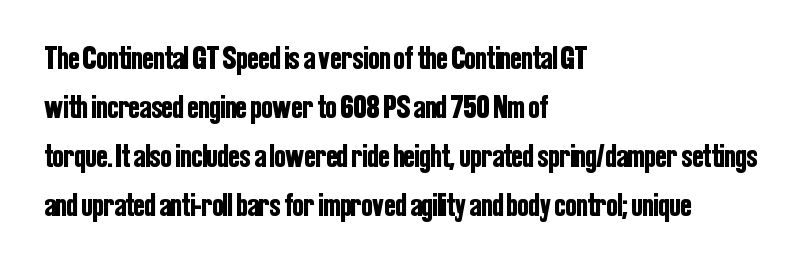
Q: Is the text italic (slanted)? A: No, it is upright.
Q: Is the typeface a serif or a sans-serif typeface? A: Sans-serif.
Q: Is the text underlined? A: No.
Q: How is the paragraph aligned? A: Left-aligned.
Q: Is the spacing between letters normal or unusually wide? A: Normal.
Q: Is the spacing between lines tight, normal or loose? A: Normal.
Q: Width (condensed, normal, or wide)? A: Condensed.
Q: Stroke contrast? A: Low.
Q: x-height? A: Medium.
Q: Monospaced? A: No.
